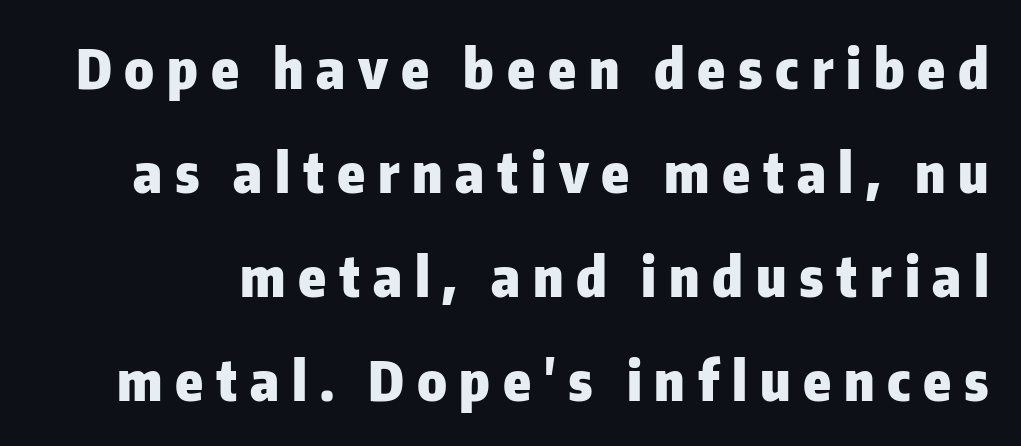
The image shows 55 px heavy sans-serif type, upright; set line spacing 1.89x, unusually wide letter spacing (+0.23 em), not underlined; low stroke contrast and a medium x-height.
